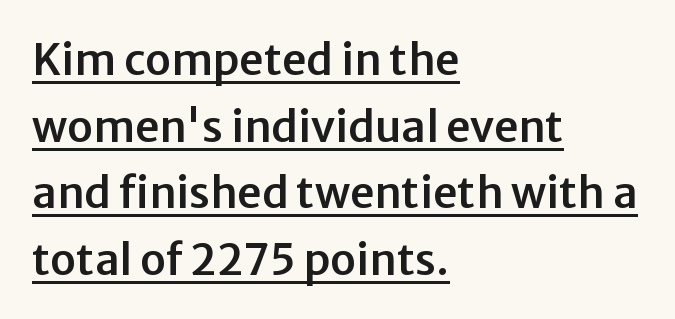
{"serif": "no", "italic": "no", "width": "normal", "stroke_contrast": "low", "x_height": "medium", "monospaced": "no", "underline": "yes", "align": "left", "line_spacing": "normal", "line_spacing_ratio": 1.55, "letter_spacing": "normal", "letter_spacing_em": 0.0, "glyph_px": 43}
